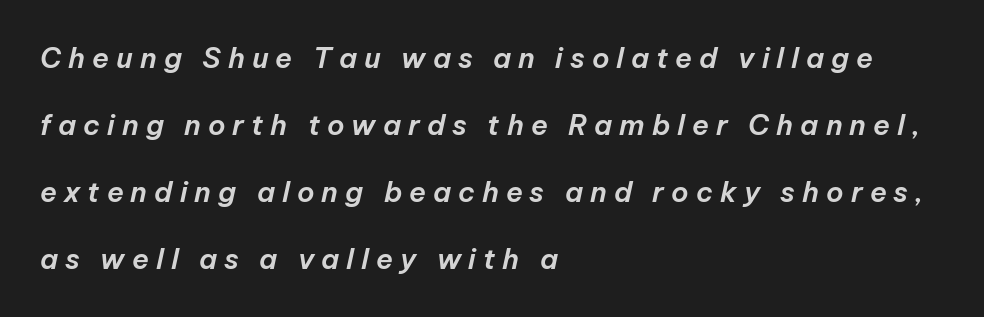
Q: Is the text italic (slanted)? A: Yes, it leans right by about 12 degrees.
Q: Is the text underlined? A: No.
Q: How is the paragraph aligned? A: Left-aligned.
Q: Is the spacing between letters normal or unusually wide? A: Unusually wide.
Q: Is the spacing between lines tight, normal or loose? A: Loose.
Q: Width (condensed, normal, or wide)? A: Normal.
Q: Stroke contrast? A: Low.
Q: x-height? A: Medium.
Q: Monospaced? A: No.
